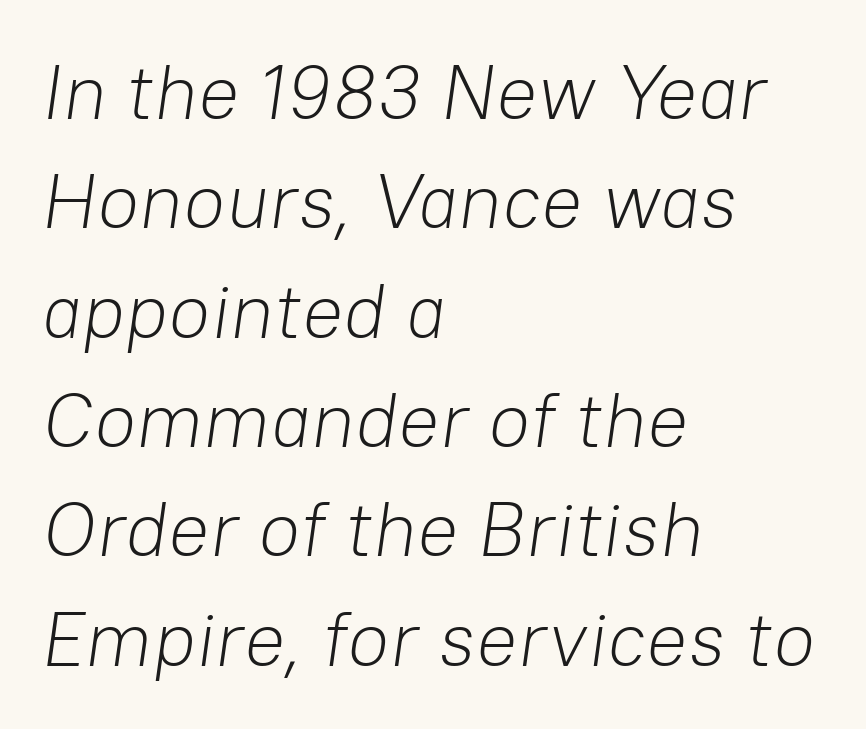
{"italic": "yes", "lean": "right", "slant_degrees": 8, "bold": "no", "weight": "light", "width": "normal", "stroke_contrast": "low", "x_height": "medium", "monospaced": "no", "underline": "no", "align": "left", "line_spacing": "normal", "line_spacing_ratio": 1.42, "letter_spacing": "normal", "letter_spacing_em": 0.0, "glyph_px": 77}
